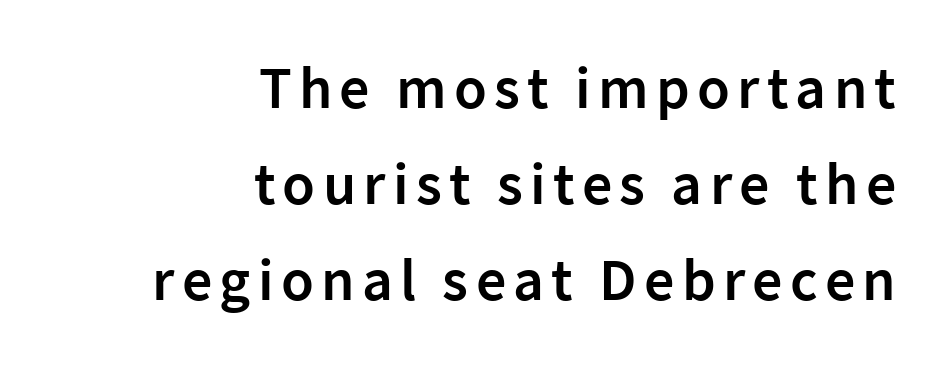
{"serif": "no", "italic": "no", "bold": "semi", "weight": "semibold", "width": "normal", "stroke_contrast": "low", "x_height": "medium", "monospaced": "no", "underline": "no", "align": "right", "line_spacing": "normal", "line_spacing_ratio": 1.6, "glyph_px": 60}
